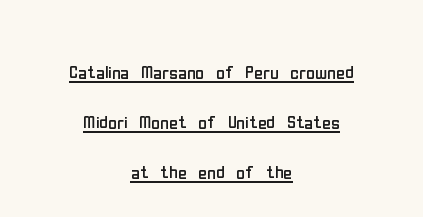
{"italic": "no", "bold": "no", "underline": "yes", "align": "center", "line_spacing": "loose", "line_spacing_ratio": 2.08, "letter_spacing": "normal", "letter_spacing_em": 0.0, "glyph_px": 24}
